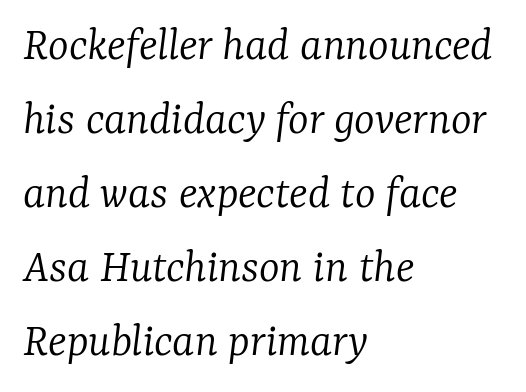
The image shows 49 px light serif type, italic (leaning right); set left-aligned, normal line spacing (1.51x), normal letter spacing, not underlined; low stroke contrast and a medium x-height.
